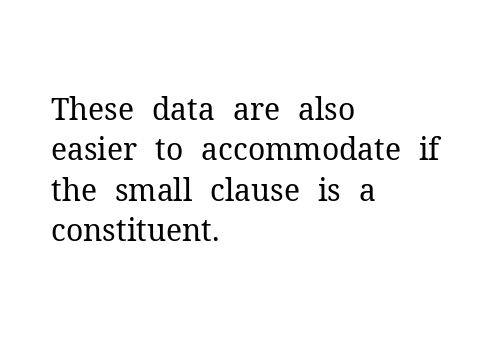
Q: Is the text bold? A: No.
Q: Is the text italic (slanted)? A: No, it is upright.
Q: Is the typeface a serif or a sans-serif typeface? A: Serif.
Q: Is the text underlined? A: No.
Q: How is the paragraph aligned? A: Left-aligned.
Q: Is the spacing between letters normal or unusually wide? A: Normal.
Q: Is the spacing between lines tight, normal or loose? A: Normal.
Q: Width (condensed, normal, or wide)? A: Normal.
Q: Stroke contrast? A: Medium.
Q: x-height? A: Medium.
Q: Monospaced? A: No.
